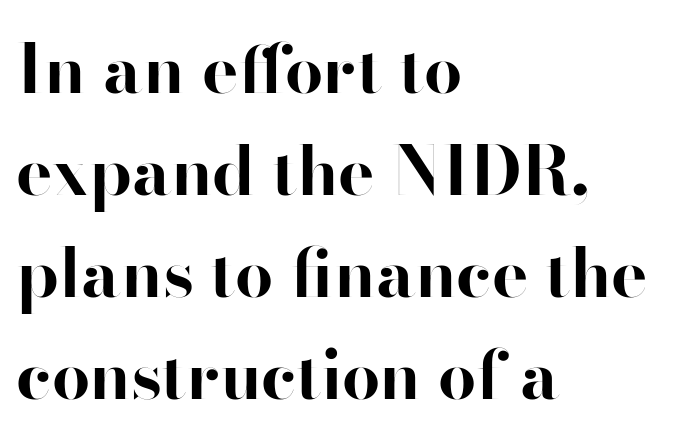
The axis of the letterforms is exactly vertical. Caption: standard tracking, unaltered. The space directly below the letters is spotless. Interline gaps are of average width in this sample. I'd call this a sans setting — the letters go barefoot.
